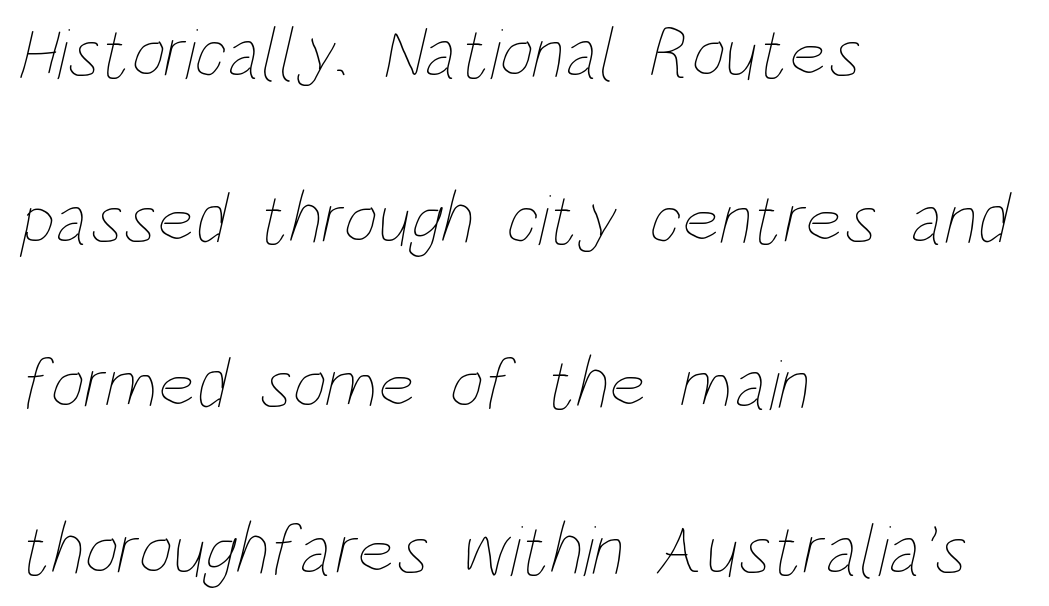
The image shows 73 px thin, condensed type; set left-aligned, loose line spacing (2.27x), normal letter spacing, not underlined; low stroke contrast and a large x-height.
